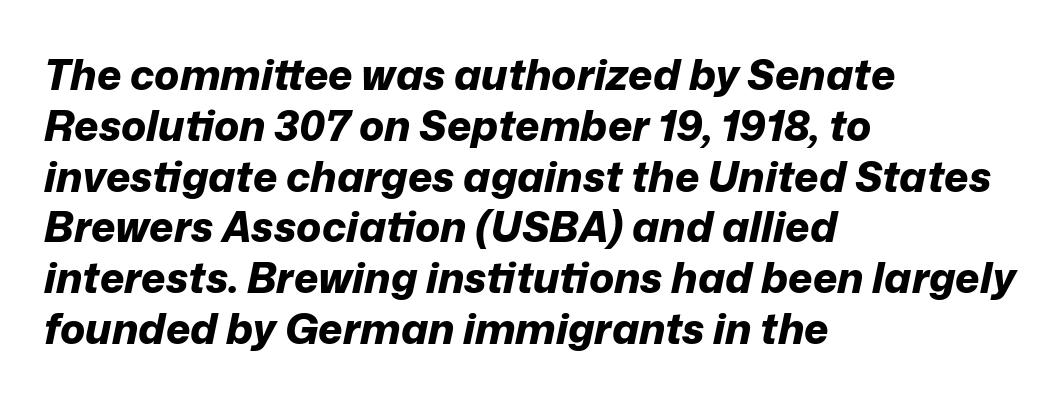
{"italic": "yes", "lean": "right", "slant_degrees": 12, "bold": "yes", "weight": "bold", "width": "normal", "stroke_contrast": "low", "x_height": "medium", "monospaced": "no", "underline": "no", "align": "left", "line_spacing_ratio": 1.21, "letter_spacing": "normal", "letter_spacing_em": 0.0, "glyph_px": 42}
